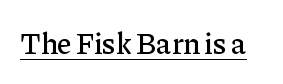
The image shows 30 px serif type, upright; set normal letter spacing, underlined; low stroke contrast and a medium x-height.
